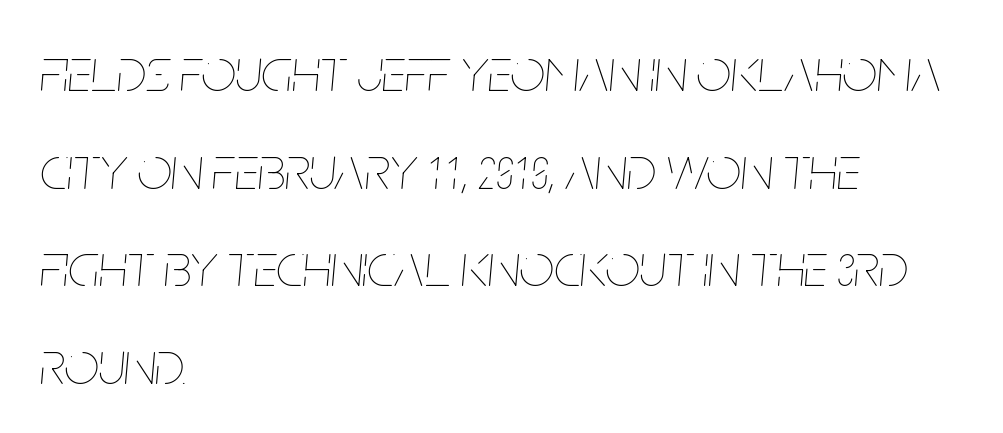
A typesetter would call this proportional, since set widths differ per character. The words here are not underlined. Spacing between characters is what you'd get straight out of the box. Reading down the column, the eye jumps a familiar distance to each next line.
